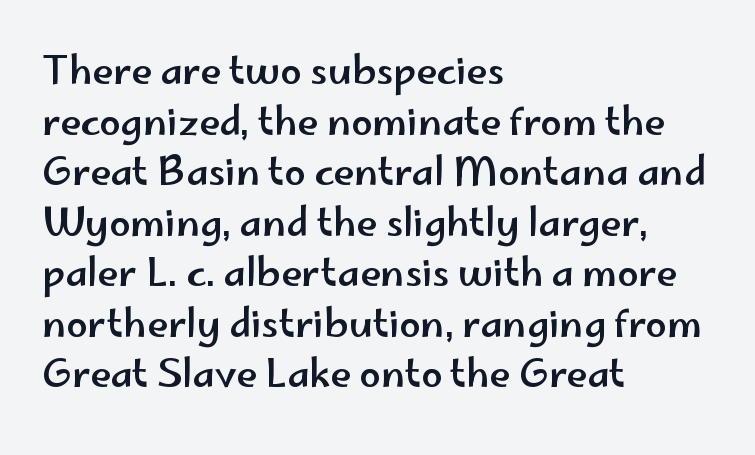
The horizontal fit of the characters is conventional and even. Visually the block forms a straight wall on the left and a jagged coastline on the right. Think of a printed novel: that variable character pitch is what you see here. The type family on display is of the sans-serif kind.
